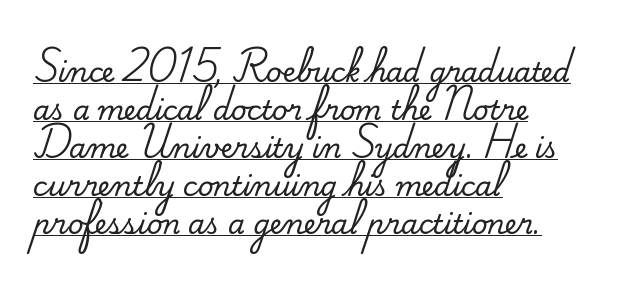
The image shows 27 px text type; set left-aligned, normal line spacing (1.41x), normal letter spacing, underlined.
